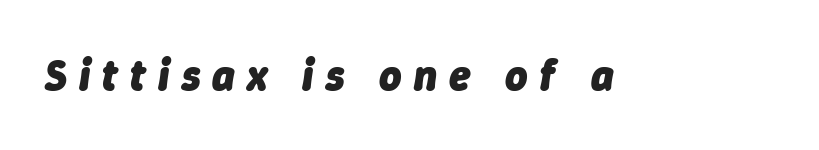
{"italic": "yes", "lean": "right", "slant_degrees": 9, "bold": "yes", "weight": "heavy", "width": "normal", "stroke_contrast": "low", "x_height": "medium", "monospaced": "no", "underline": "no", "letter_spacing": "wide", "letter_spacing_em": 0.28, "glyph_px": 43}
